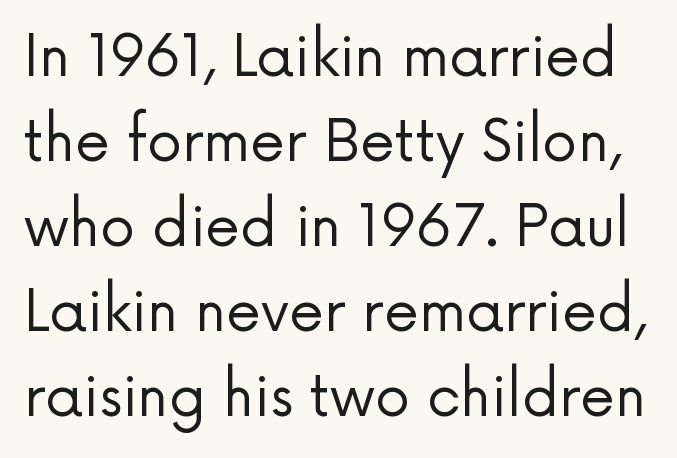
The typography opts for an upright posture over an oblique one. This sample has the flowing, uneven cadence of proportional lettering. Is the letter spacing exaggerated? No — it looks like the ordinary default. The specimen omits any rule beneath the text block's lines. Stem width sits at or under what a default text font uses.
